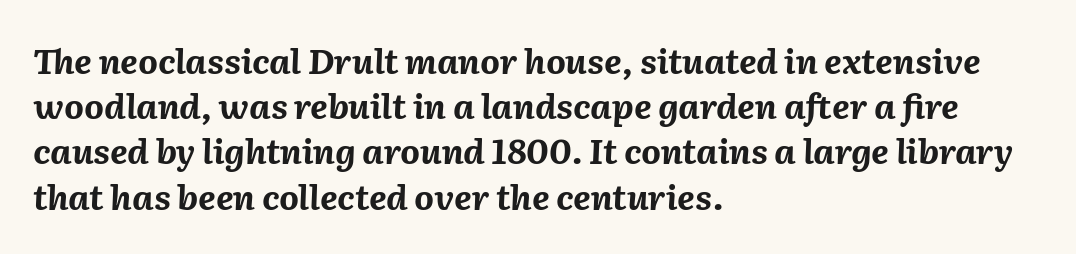
Rule under the text: the space is simply empty. Typesetter's note: full bold, strokes at maximum text heaviness. Does the copy run flush right? No — it runs flush left. Regular leading.
